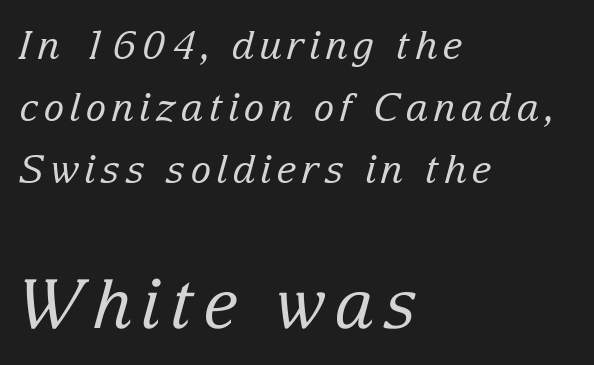
The image shows 68 px regular-weight serif type, italic (leaning right); set left-aligned, normal line spacing (1.59x), not underlined; the second (bottom) block is 1.74x larger; low stroke contrast and a medium x-height.
